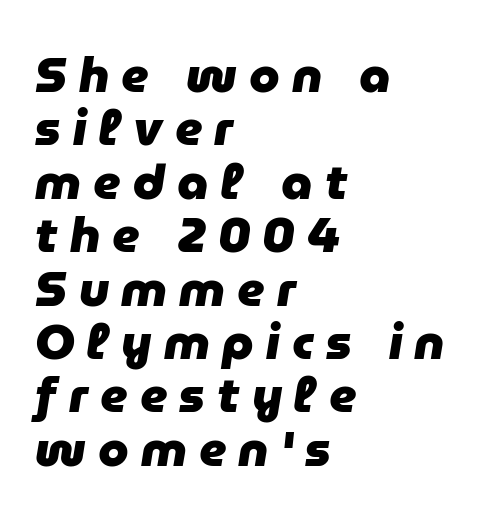
{"italic": "yes", "lean": "right", "slant_degrees": 9, "bold": "yes", "weight": "heavy", "width": "normal", "stroke_contrast": "low", "x_height": "medium", "monospaced": "no", "underline": "no", "align": "left", "line_spacing": "tight", "line_spacing_ratio": 1.09, "letter_spacing": "wide", "letter_spacing_em": 0.25, "glyph_px": 49}
